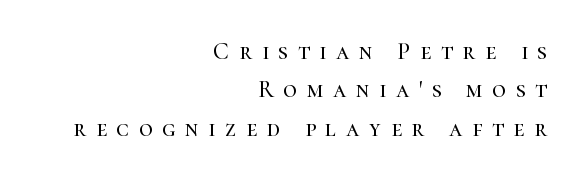
Q: Is the text italic (slanted)? A: No, it is upright.
Q: Is the text underlined? A: No.
Q: How is the paragraph aligned? A: Right-aligned.
Q: Is the spacing between letters normal or unusually wide? A: Unusually wide.
Q: Is the spacing between lines tight, normal or loose? A: Normal.
